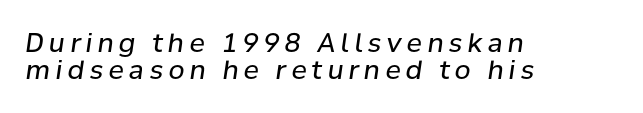
The passage shown stacks its lines with hardly any gap. No extra ink here — the face is not bold. The baseline area is clear. Designer's note — italics engaged.
